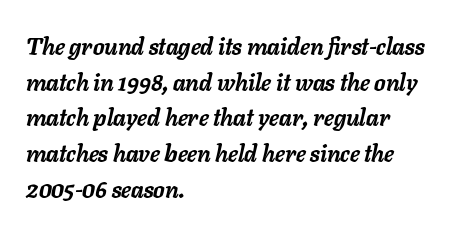
Typographic density is high because the face is bold. Reading down the block, your eye returns to a fixed left position each line. The letters sit at their default tracking, neither squeezed nor spread. The space between consecutive lines is moderate.
